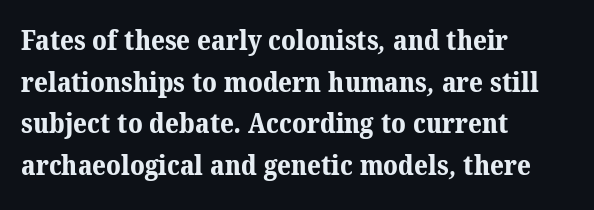
The rendering uses a moderate line-height, typical for paragraphs. Is the letter spacing exaggerated? No — it looks like the ordinary default. Nobody drew a line under any word here. How heavy is the stroke? Heavy — this is a bold.
